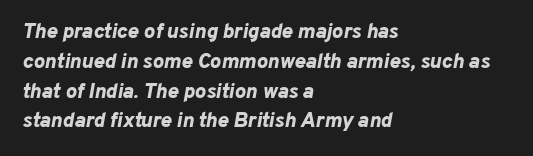
Q: Is the text bold? A: Yes.
Q: Is the text italic (slanted)? A: Yes, it leans right by about 10 degrees.
Q: Is the text underlined? A: No.
Q: How is the paragraph aligned? A: Left-aligned.
Q: Is the spacing between letters normal or unusually wide? A: Normal.
Q: Is the spacing between lines tight, normal or loose? A: Normal.
